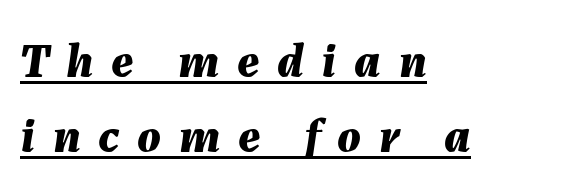
Q: Is the text bold? A: Yes.
Q: Is the text italic (slanted)? A: Yes, it leans right by about 7 degrees.
Q: Is the text underlined? A: Yes.
Q: How is the paragraph aligned? A: Left-aligned.
Q: Is the spacing between letters normal or unusually wide? A: Unusually wide.
Q: Is the spacing between lines tight, normal or loose? A: Normal.
Q: Width (condensed, normal, or wide)? A: Normal.
Q: Stroke contrast? A: Medium.
Q: x-height? A: Medium.
Q: Monospaced? A: No.
